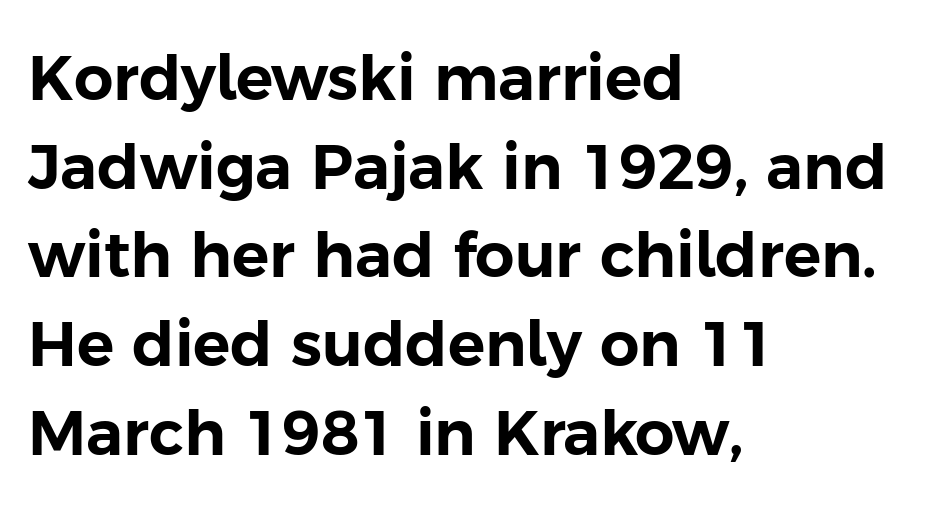
The image shows 62 px sans-serif type, upright; set left-aligned, normal line spacing (1.43x), normal letter spacing, not underlined; low stroke contrast and a medium x-height.
